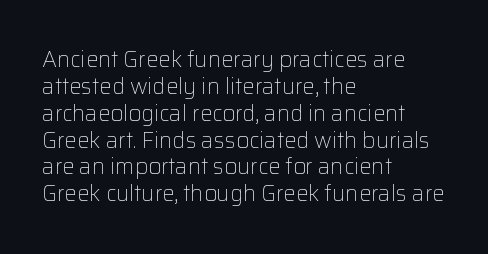
The image shows 22 px text type, upright; set left-aligned, line spacing 1.22x, normal letter spacing, not underlined.
